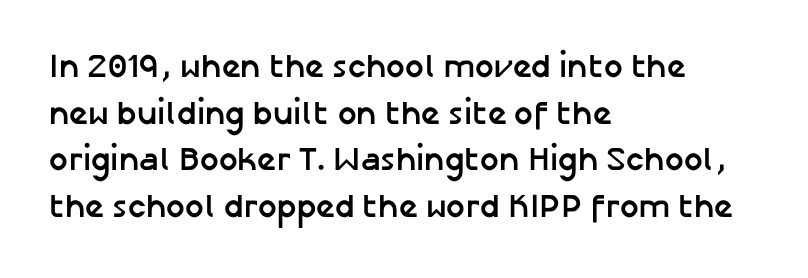
Q: Is the text bold? A: Yes.
Q: Is the text italic (slanted)? A: No, it is upright.
Q: Is the typeface a serif or a sans-serif typeface? A: Sans-serif.
Q: Is the text underlined? A: No.
Q: How is the paragraph aligned? A: Left-aligned.
Q: Is the spacing between letters normal or unusually wide? A: Normal.
Q: Is the spacing between lines tight, normal or loose? A: Normal.
Q: Width (condensed, normal, or wide)? A: Normal.
Q: Stroke contrast? A: Low.
Q: x-height? A: Medium.
Q: Monospaced? A: No.
